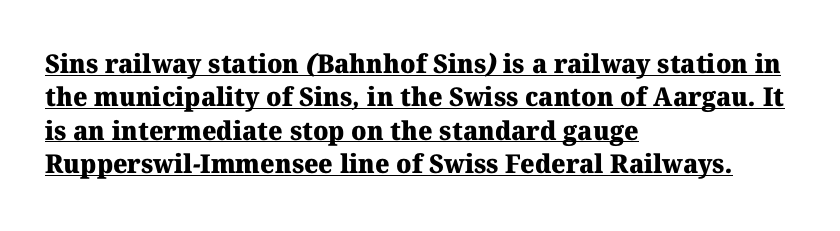
{"bold": "yes", "underline": "yes", "align": "left", "line_spacing": "normal", "line_spacing_ratio": 1.28, "letter_spacing": "normal", "letter_spacing_em": 0.0, "glyph_px": 26}
